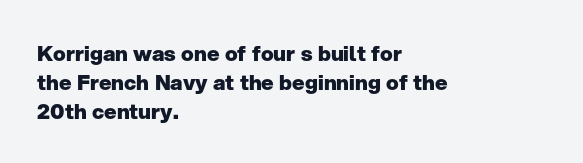
The image shows 21 px bold type, upright; set left-aligned, normal line spacing (1.38x), normal letter spacing, not underlined.
